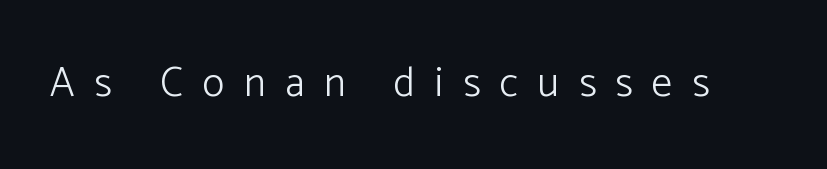
{"serif": "no", "italic": "no", "bold": "no", "weight": "light", "width": "normal", "stroke_contrast": "low", "x_height": "medium", "monospaced": "no", "underline": "no", "letter_spacing": "wide", "letter_spacing_em": 0.48, "glyph_px": 41}
